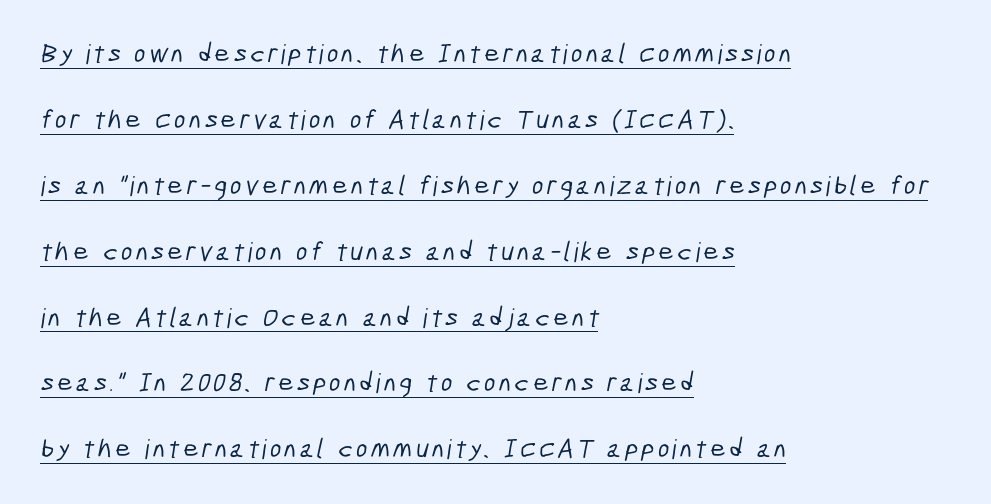
The image shows 27 px text type; set left-aligned, loose line spacing (2.44x), underlined.
